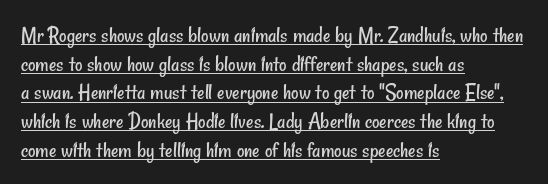
Rows of type keep a routine distance in the vertical direction. Underline: present. Tracking here is standard; glyphs follow each other at the usual distance. A classic flush-left, rag-right setting is used for this passage.
